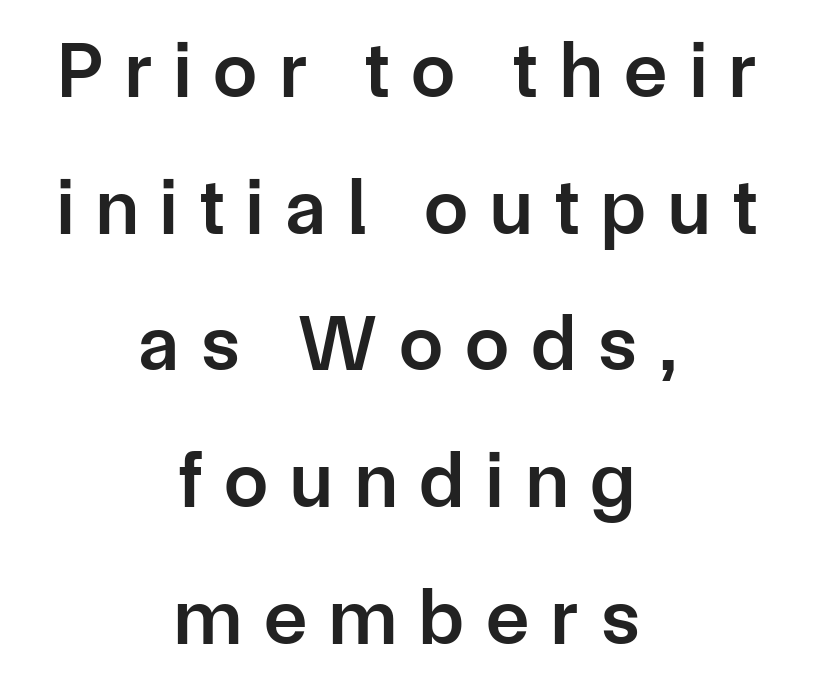
{"serif": "no", "italic": "no", "bold": "semi", "weight": "semibold", "width": "normal", "stroke_contrast": "low", "x_height": "medium", "monospaced": "no", "underline": "no", "align": "center", "line_spacing_ratio": 1.73, "letter_spacing": "wide", "letter_spacing_em": 0.28, "glyph_px": 79}
